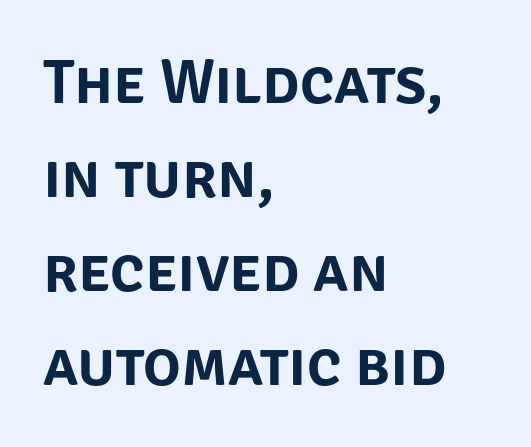
The image shows 63 px sans-serif type, upright; set left-aligned, normal line spacing (1.49x), normal letter spacing, not underlined; low stroke contrast and a large x-height.
